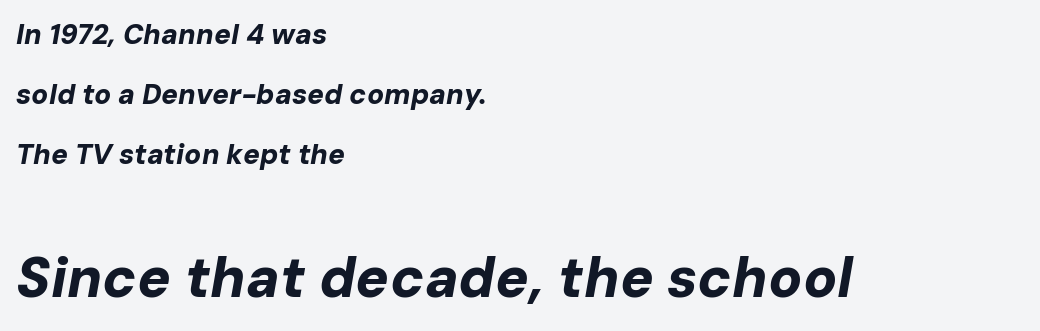
{"italic": "yes", "lean": "right", "slant_degrees": 10, "bold": "yes", "weight": "bold", "width": "normal", "stroke_contrast": "low", "x_height": "medium", "monospaced": "no", "underline": "no", "align": "left", "line_spacing": "loose", "line_spacing_ratio": 2.14, "letter_spacing": "normal", "letter_spacing_em": 0.0, "larger_block": "second", "size_ratio": 2.0, "glyph_px": 56}
